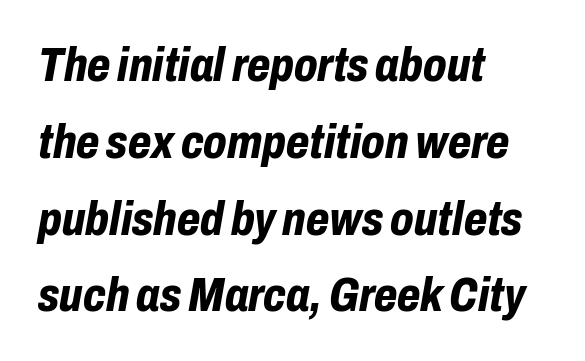
{"italic": "yes", "lean": "right", "slant_degrees": 10, "bold": "yes", "weight": "bold", "width": "condensed", "stroke_contrast": "low", "x_height": "medium", "monospaced": "no", "underline": "no", "align": "left", "line_spacing": "normal", "line_spacing_ratio": 1.6, "letter_spacing": "normal", "letter_spacing_em": 0.0, "glyph_px": 48}
